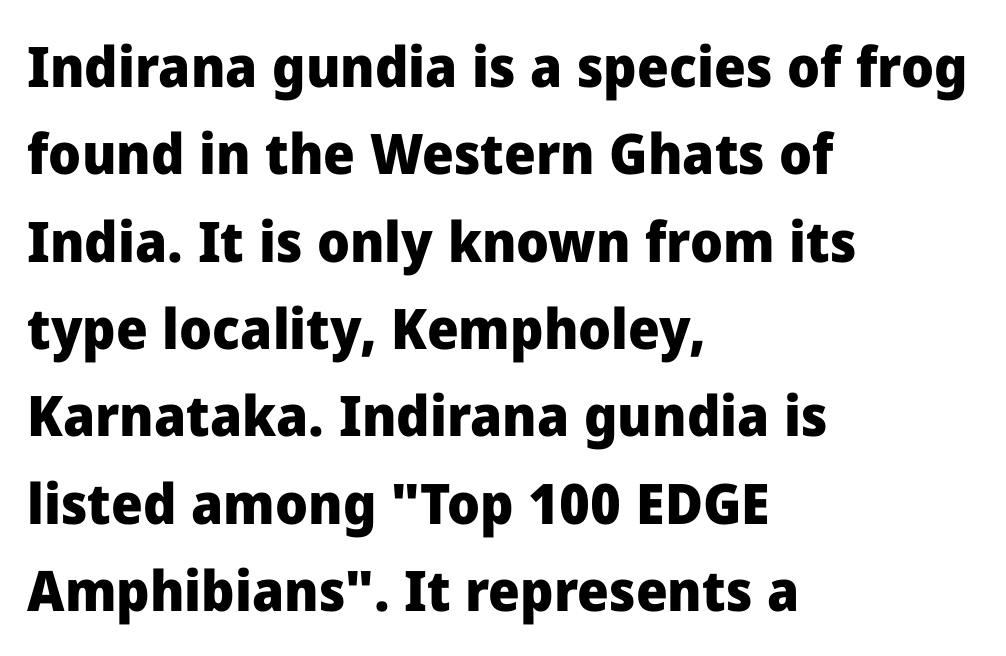
The image shows 56 px heavy sans-serif type, upright; set left-aligned, normal line spacing (1.56x), normal letter spacing, not underlined; low stroke contrast and a medium x-height.
